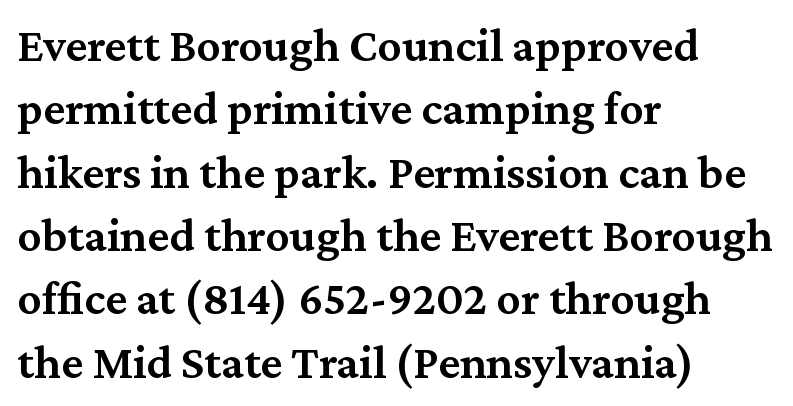
{"serif": "yes", "italic": "no", "bold": "semi", "weight": "semibold", "width": "normal", "stroke_contrast": "medium", "x_height": "medium", "monospaced": "no", "underline": "no", "align": "left", "line_spacing": "normal", "line_spacing_ratio": 1.32, "letter_spacing": "normal", "letter_spacing_em": 0.0, "glyph_px": 48}
